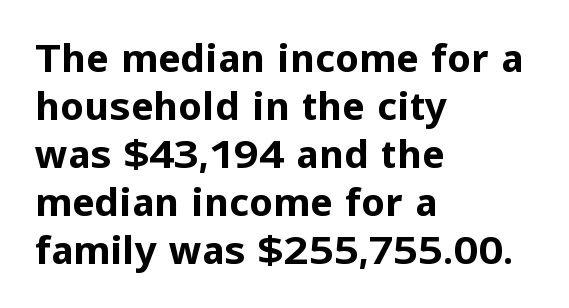
The image shows 38 px bold sans-serif type, upright; set left-aligned, normal line spacing (1.26x), normal letter spacing, not underlined; low stroke contrast and a medium x-height.
